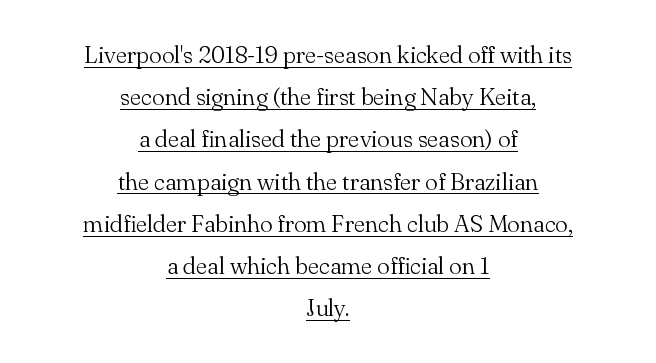
Q: Is the text bold? A: No.
Q: Is the text italic (slanted)? A: No, it is upright.
Q: Is the text underlined? A: Yes.
Q: How is the paragraph aligned? A: Centered.
Q: Is the spacing between letters normal or unusually wide? A: Normal.
